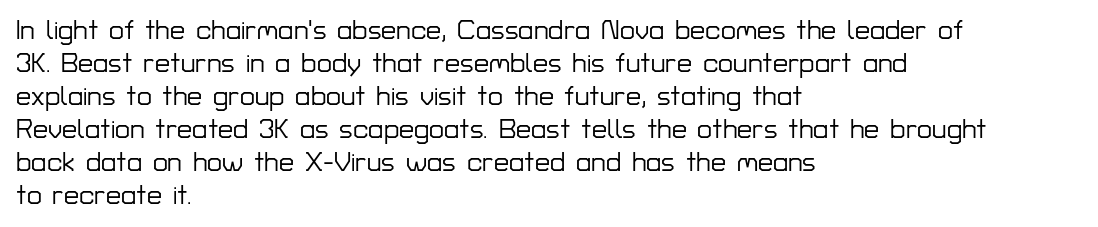
{"italic": "no", "underline": "no", "align": "left", "line_spacing_ratio": 1.22, "letter_spacing": "normal", "letter_spacing_em": 0.0, "glyph_px": 27}
